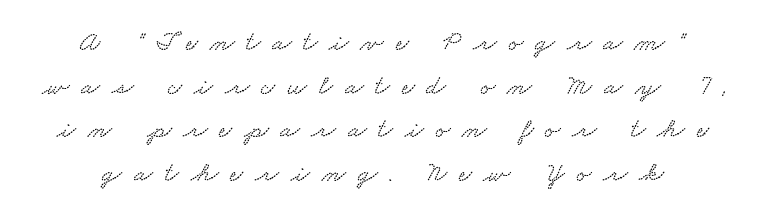
Q: Is the text underlined? A: No.
Q: Is the spacing between letters normal or unusually wide? A: Unusually wide.
Q: Is the spacing between lines tight, normal or loose? A: Normal.
Q: Width (condensed, normal, or wide)? A: Wide.
Q: Stroke contrast? A: Low.
Q: x-height? A: Small.
Q: Monospaced? A: No.
